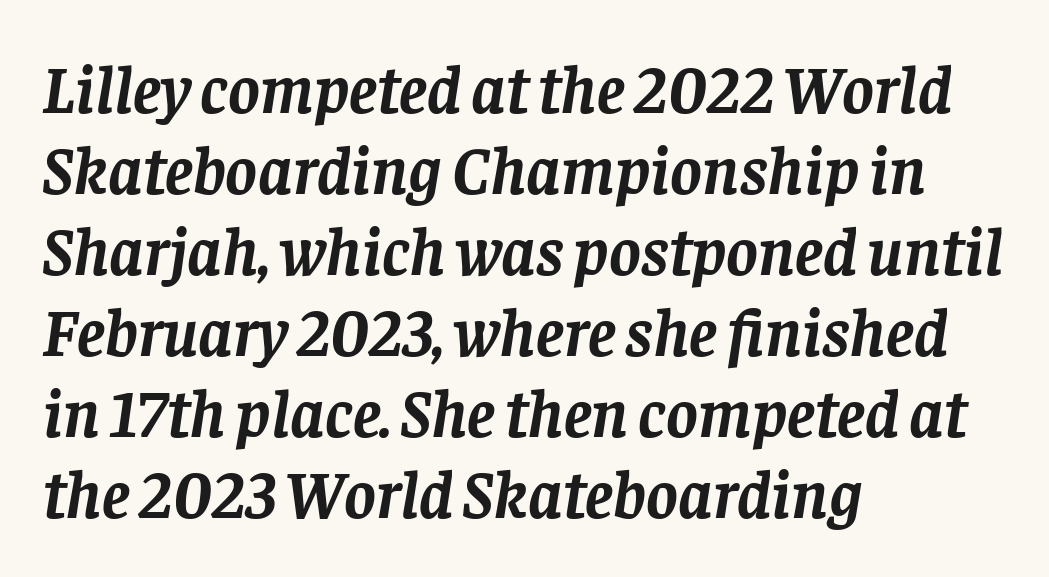
{"serif": "yes", "italic": "yes", "lean": "right", "slant_degrees": 8, "bold": "yes", "weight": "semibold", "width": "normal", "stroke_contrast": "low", "x_height": "large", "monospaced": "no", "underline": "no", "align": "left", "line_spacing_ratio": 1.21, "letter_spacing": "normal", "letter_spacing_em": 0.0, "glyph_px": 67}
